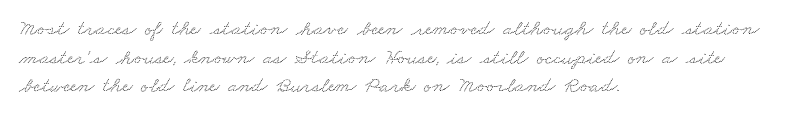
The image shows 22 px text type; set left-aligned, normal line spacing (1.3x), normal letter spacing, not underlined.
